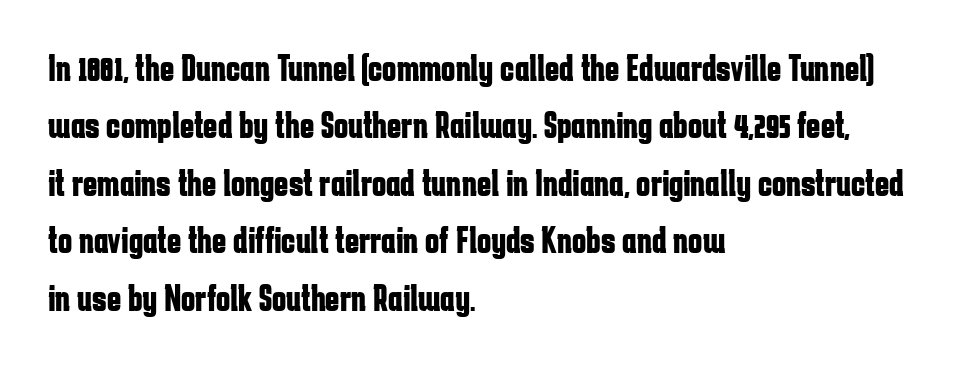
The image shows 38 px bold, condensed sans-serif type, upright; set left-aligned, normal line spacing (1.51x), normal letter spacing, not underlined; low stroke contrast and a medium x-height.
